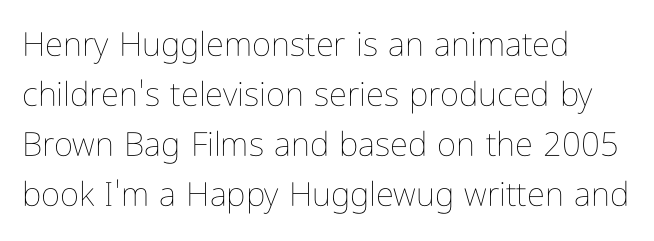
Q: Is the text bold? A: No.
Q: Is the text italic (slanted)? A: No, it is upright.
Q: Is the text underlined? A: No.
Q: How is the paragraph aligned? A: Left-aligned.
Q: Is the spacing between letters normal or unusually wide? A: Normal.
Q: Is the spacing between lines tight, normal or loose? A: Normal.
Q: Width (condensed, normal, or wide)? A: Condensed.
Q: Stroke contrast? A: Low.
Q: x-height? A: Medium.
Q: Monospaced? A: No.
